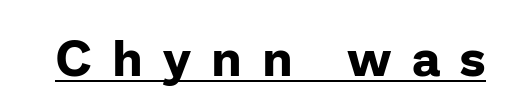
Q: Is the text bold? A: Yes.
Q: Is the text italic (slanted)? A: No, it is upright.
Q: Is the typeface a serif or a sans-serif typeface? A: Sans-serif.
Q: Is the text underlined? A: Yes.
Q: Is the spacing between letters normal or unusually wide? A: Unusually wide.
Q: Width (condensed, normal, or wide)? A: Normal.
Q: Stroke contrast? A: Low.
Q: x-height? A: Medium.
Q: Monospaced? A: No.
